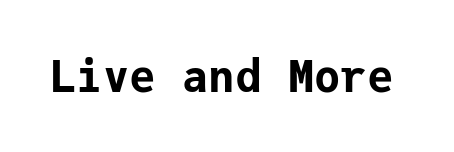
{"serif": "no", "italic": "no", "bold": "yes", "weight": "bold", "width": "normal", "stroke_contrast": "low", "x_height": "medium", "monospaced": "yes", "underline": "no", "letter_spacing": "normal", "letter_spacing_em": 0.0, "glyph_px": 44}
